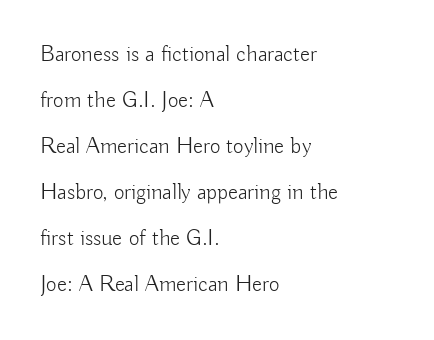
Q: Is the text bold? A: No.
Q: Is the text italic (slanted)? A: No, it is upright.
Q: Is the text underlined? A: No.
Q: How is the paragraph aligned? A: Left-aligned.
Q: Is the spacing between letters normal or unusually wide? A: Normal.
Q: Is the spacing between lines tight, normal or loose? A: Loose.
